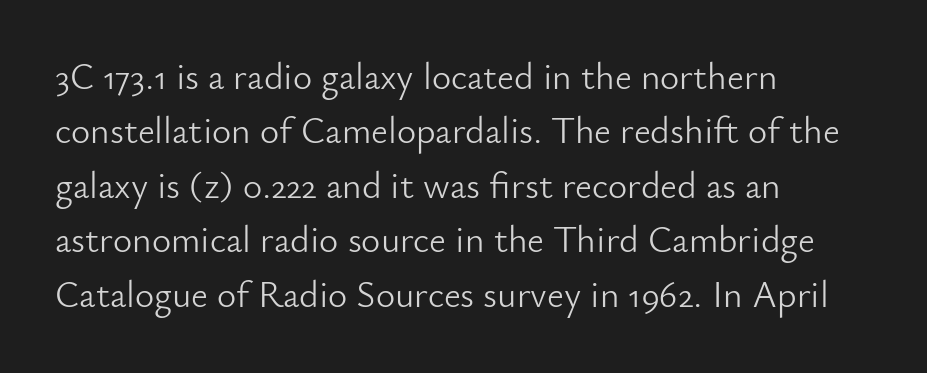
The image shows 37 px light sans-serif type, upright; set left-aligned, normal line spacing (1.47x), normal letter spacing, not underlined; low stroke contrast and a small x-height.
